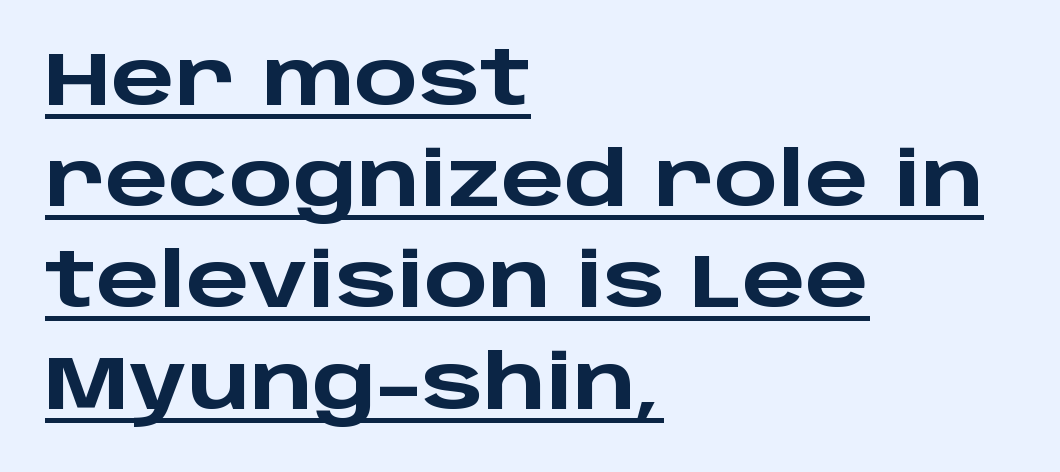
The image shows 75 px heavy, wide sans-serif type, upright; set left-aligned, normal line spacing (1.35x), normal letter spacing, underlined; low stroke contrast and a large x-height.
